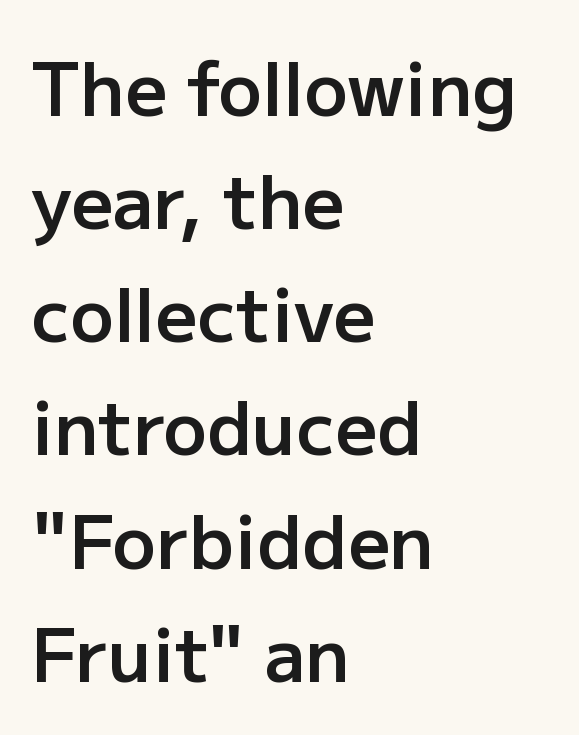
The image shows 73 px semibold sans-serif type, upright; set left-aligned, normal line spacing (1.55x), normal letter spacing, not underlined; low stroke contrast and a medium x-height.
